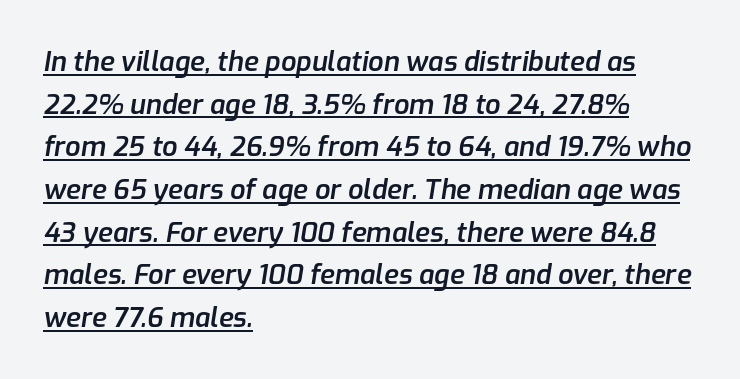
Q: Is the text bold? A: Semi-bold.
Q: Is the text italic (slanted)? A: Yes, it leans right by about 9 degrees.
Q: Is the text underlined? A: Yes.
Q: How is the paragraph aligned? A: Left-aligned.
Q: Is the spacing between letters normal or unusually wide? A: Normal.
Q: Is the spacing between lines tight, normal or loose? A: Normal.
